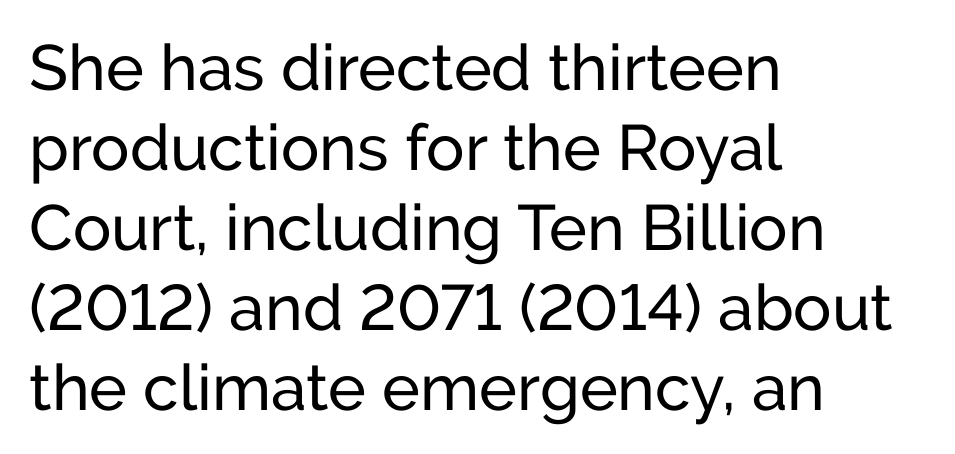
The image shows 64 px sans-serif type, upright; set left-aligned, normal line spacing (1.25x), normal letter spacing, not underlined; low stroke contrast and a medium x-height.
